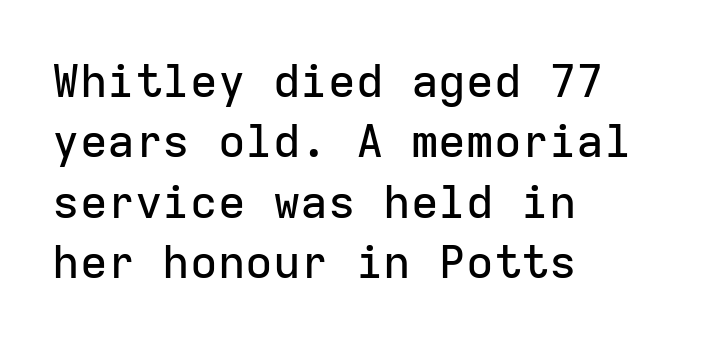
The image shows 46 px sans-serif type, upright, monospaced; set left-aligned, normal line spacing (1.31x), normal letter spacing, not underlined; low stroke contrast and a medium x-height.
